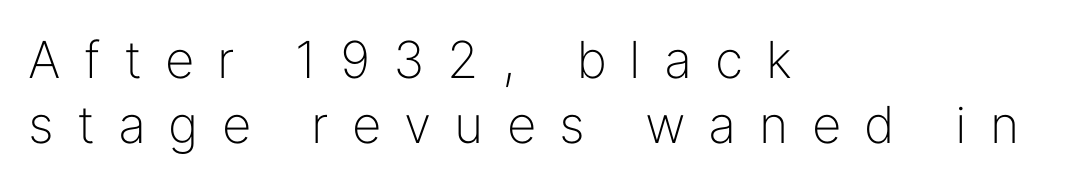
Q: Is the text bold? A: No.
Q: Is the text italic (slanted)? A: No, it is upright.
Q: Is the typeface a serif or a sans-serif typeface? A: Sans-serif.
Q: Is the text underlined? A: No.
Q: How is the paragraph aligned? A: Left-aligned.
Q: Is the spacing between letters normal or unusually wide? A: Unusually wide.
Q: Is the spacing between lines tight, normal or loose? A: Normal.
Q: Width (condensed, normal, or wide)? A: Normal.
Q: Stroke contrast? A: Low.
Q: x-height? A: Medium.
Q: Monospaced? A: No.
